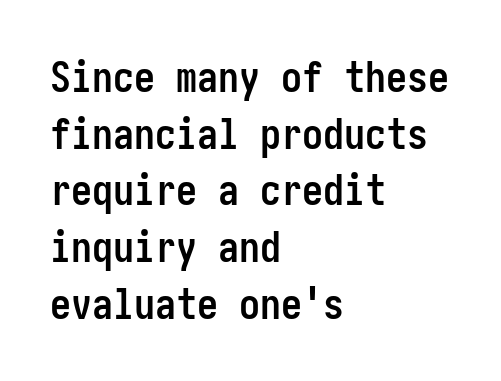
Horizontal bands of white between lines are of average thickness. A clean baseline with only descenders dipping below it. Tracking value appears to be zero — textbook default spacing. The letters stand upright; this is a roman face. The characters look thick and weighty, a clear bold.
